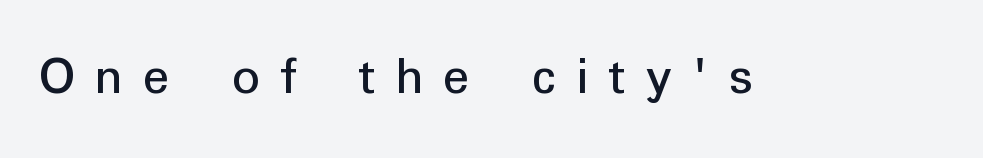
This is roman type, the default non-slanted kind. These lines have a slow, spaced-out rhythm from letter to letter. Stems and bowls with no extra thickness — not bold. Note the varied advance widths — an 'i' is clearly narrower than an 'm'. This rendering employs a face without finishing strokes, i.e., a sans-serif.
